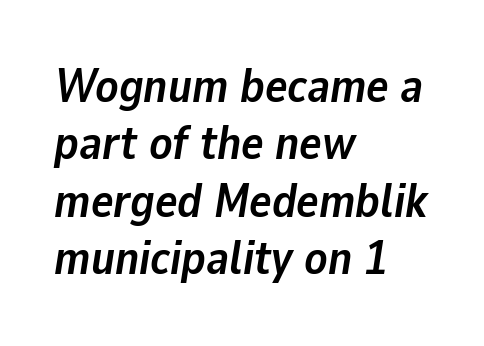
The image shows 47 px semibold type, italic (leaning right); set left-aligned, line spacing 1.22x, normal letter spacing, not underlined; low stroke contrast and a medium x-height.
